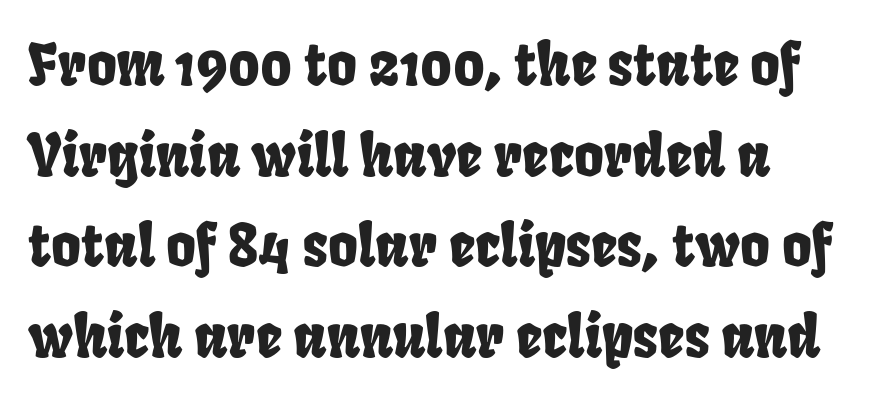
Q: Is the typeface a serif or a sans-serif typeface? A: Sans-serif.
Q: Is the text underlined? A: No.
Q: How is the paragraph aligned? A: Left-aligned.
Q: Is the spacing between letters normal or unusually wide? A: Normal.
Q: Is the spacing between lines tight, normal or loose? A: Normal.
Q: Width (condensed, normal, or wide)? A: Condensed.
Q: Stroke contrast? A: Low.
Q: x-height? A: Large.
Q: Monospaced? A: No.
